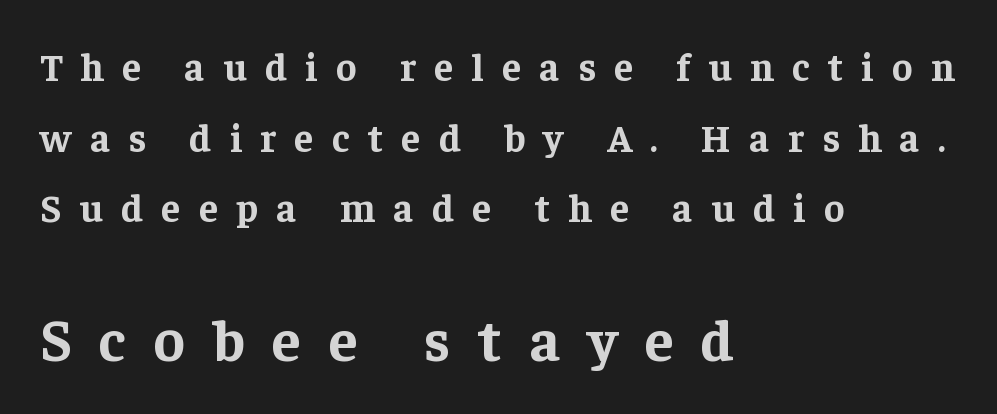
Q: Is the text bold? A: Yes.
Q: Is the text italic (slanted)? A: No, it is upright.
Q: Is the typeface a serif or a sans-serif typeface? A: Serif.
Q: Is the text underlined? A: No.
Q: How is the paragraph aligned? A: Left-aligned.
Q: Is the spacing between letters normal or unusually wide? A: Unusually wide.
Q: Which block of text is set in a larger size, the first (top) or the second (bottom)? A: The second (bottom) one.
Q: Width (condensed, normal, or wide)? A: Normal.
Q: Stroke contrast? A: Low.
Q: x-height? A: Medium.
Q: Monospaced? A: No.
